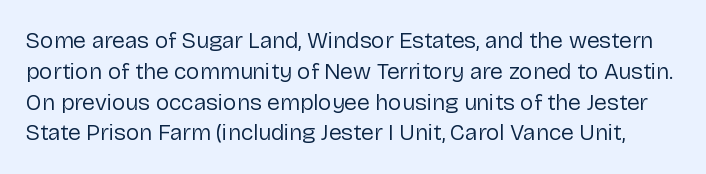
Compared with a typical body face, this is equally light or lighter still. Rule under the text: the space is simply empty. Characters follow at the spacing the type designer built in. Each new line begins a customary step beneath the previous one. Posture: vertical.
